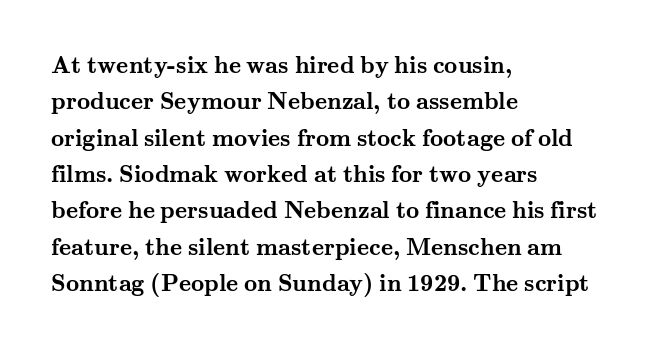
The image shows 23 px bold type, upright; set left-aligned, normal line spacing (1.58x), normal letter spacing, not underlined.
